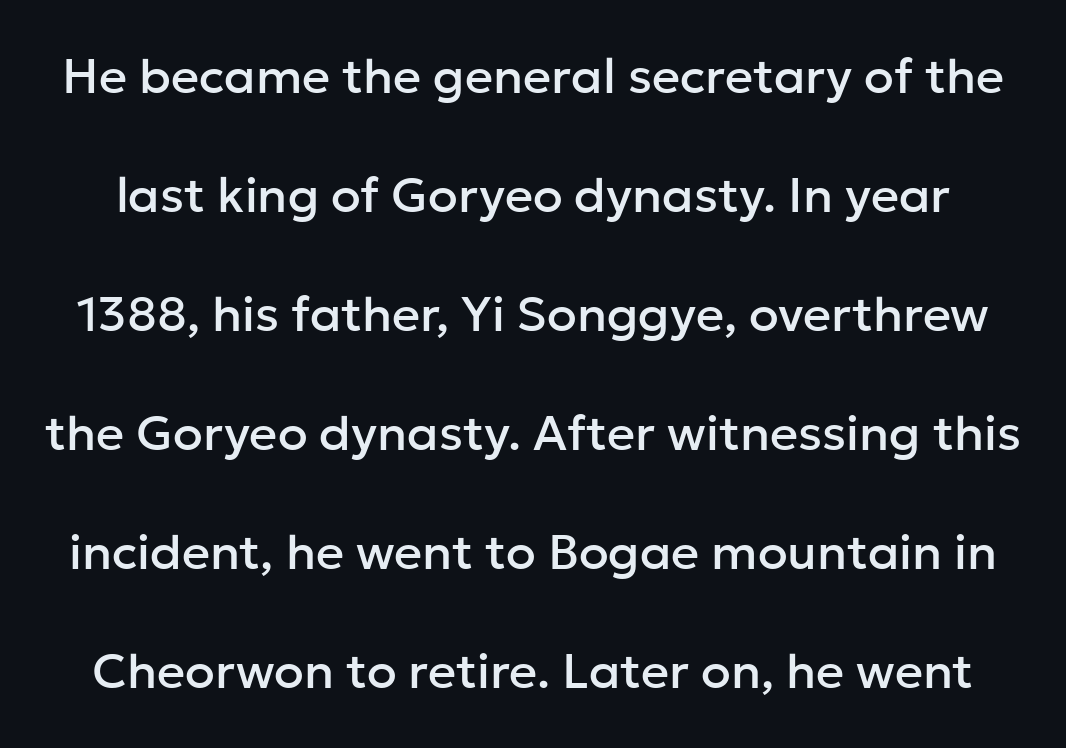
You could call the tracking neutral — neither tight nor loose. The passage shown is typed in a proportional face where columns would drift. Stroke terminals: plain, sans-serif. The axis of the letterforms is exactly vertical. A bare baseline throughout the passage.
